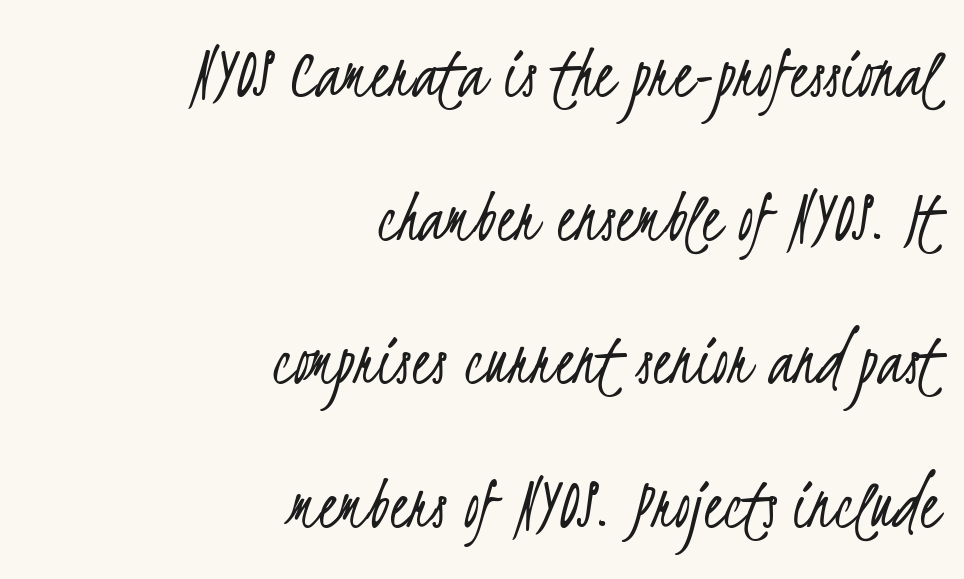
{"serif": "no", "bold": "no", "weight": "light", "width": "condensed", "stroke_contrast": "low", "x_height": "small", "monospaced": "no", "underline": "no", "align": "right", "line_spacing_ratio": 1.89, "letter_spacing": "normal", "letter_spacing_em": 0.0, "glyph_px": 76}
